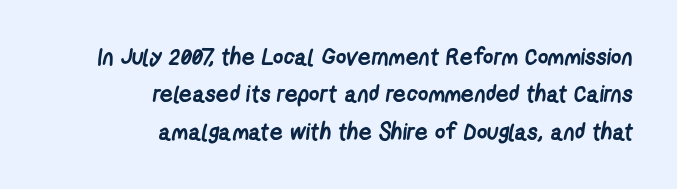
The image shows 23 px bold type; set right-aligned, normal line spacing (1.63x), normal letter spacing, not underlined.
